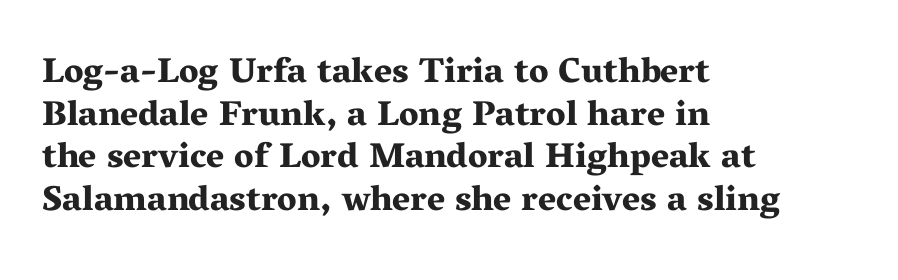
{"serif": "yes", "italic": "no", "bold": "yes", "weight": "bold", "width": "wide", "stroke_contrast": "medium", "x_height": "medium", "monospaced": "no", "underline": "no", "align": "left", "line_spacing_ratio": 1.22, "letter_spacing": "normal", "letter_spacing_em": 0.0, "glyph_px": 35}
